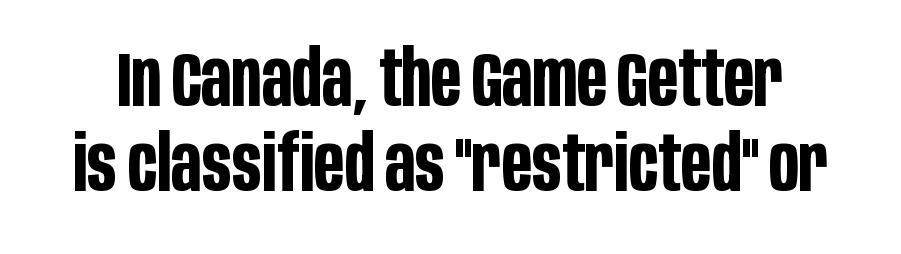
Q: Is the text bold? A: Yes.
Q: Is the text italic (slanted)? A: No, it is upright.
Q: Is the typeface a serif or a sans-serif typeface? A: Sans-serif.
Q: Is the text underlined? A: No.
Q: Is the spacing between letters normal or unusually wide? A: Normal.
Q: Is the spacing between lines tight, normal or loose? A: Tight.
Q: Width (condensed, normal, or wide)? A: Condensed.
Q: Stroke contrast? A: Low.
Q: x-height? A: Large.
Q: Monospaced? A: No.
